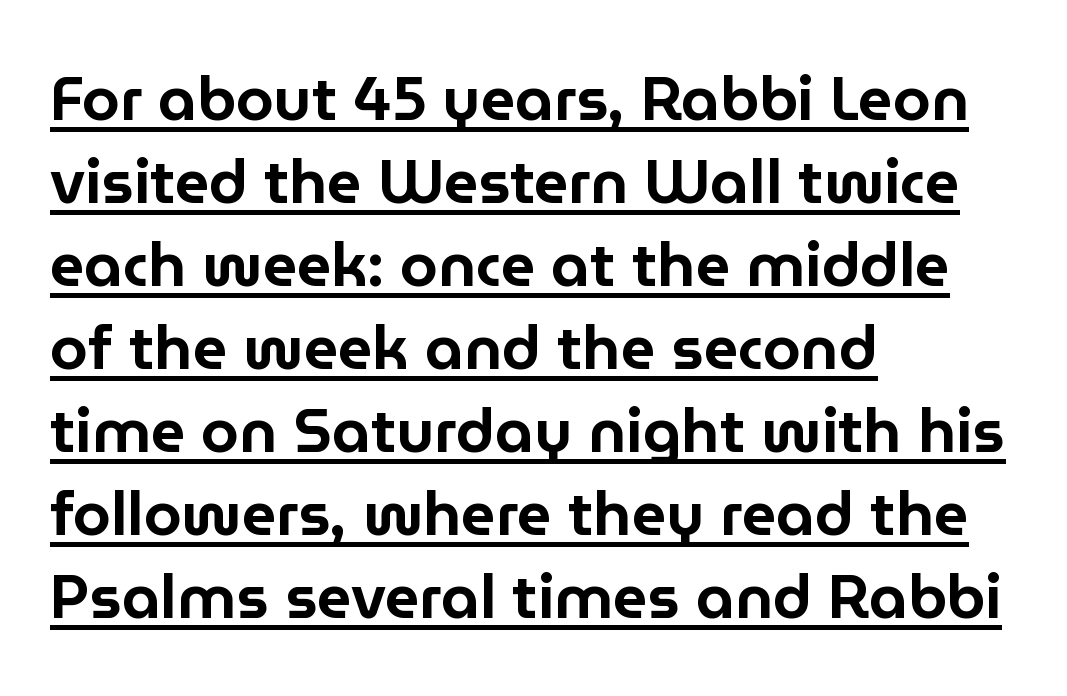
Q: Is the text italic (slanted)? A: No, it is upright.
Q: Is the typeface a serif or a sans-serif typeface? A: Sans-serif.
Q: Is the text underlined? A: Yes.
Q: How is the paragraph aligned? A: Left-aligned.
Q: Is the spacing between letters normal or unusually wide? A: Normal.
Q: Is the spacing between lines tight, normal or loose? A: Normal.
Q: Width (condensed, normal, or wide)? A: Normal.
Q: Stroke contrast? A: Low.
Q: x-height? A: Medium.
Q: Monospaced? A: No.
